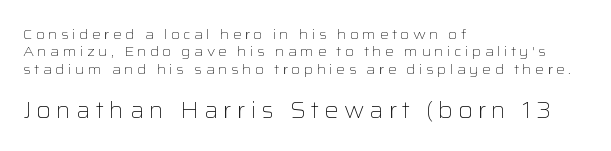
The strokes carry an ordinary text weight at most. Substantial extra tracking has been applied to these lines. Beneath every word, the page is bare. The typesetter chose a ragged-right arrangement here. Italic: no, the glyphs are upright roman. The emphasis by scale lands on block number two, below.
